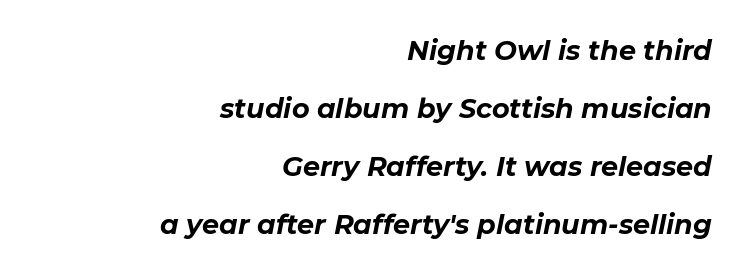
The image shows 27 px bold type, italic (leaning right); set right-aligned, loose line spacing (2.15x), normal letter spacing, not underlined.
